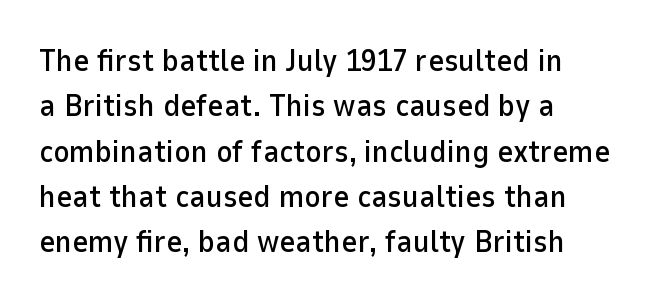
{"serif": "no", "italic": "no", "width": "normal", "stroke_contrast": "low", "x_height": "medium", "monospaced": "no", "underline": "no", "align": "left", "line_spacing": "normal", "line_spacing_ratio": 1.46, "letter_spacing": "normal", "letter_spacing_em": 0.0, "glyph_px": 31}
